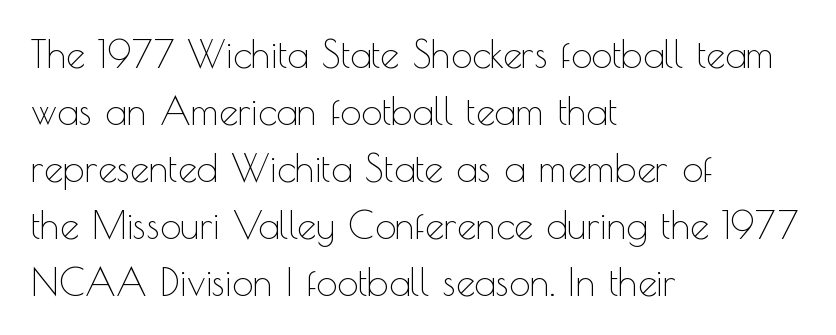
Q: Is the text bold? A: No.
Q: Is the text italic (slanted)? A: No, it is upright.
Q: Is the typeface a serif or a sans-serif typeface? A: Sans-serif.
Q: Is the text underlined? A: No.
Q: How is the paragraph aligned? A: Left-aligned.
Q: Is the spacing between letters normal or unusually wide? A: Normal.
Q: Is the spacing between lines tight, normal or loose? A: Normal.
Q: Width (condensed, normal, or wide)? A: Normal.
Q: x-height? A: Small.
Q: Monospaced? A: No.
